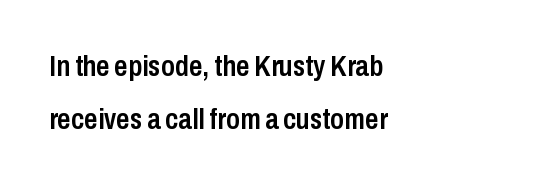
The image shows 30 px semibold, condensed sans-serif type, upright; set left-aligned, line spacing 1.78x, normal letter spacing, not underlined; low stroke contrast and a medium x-height.
